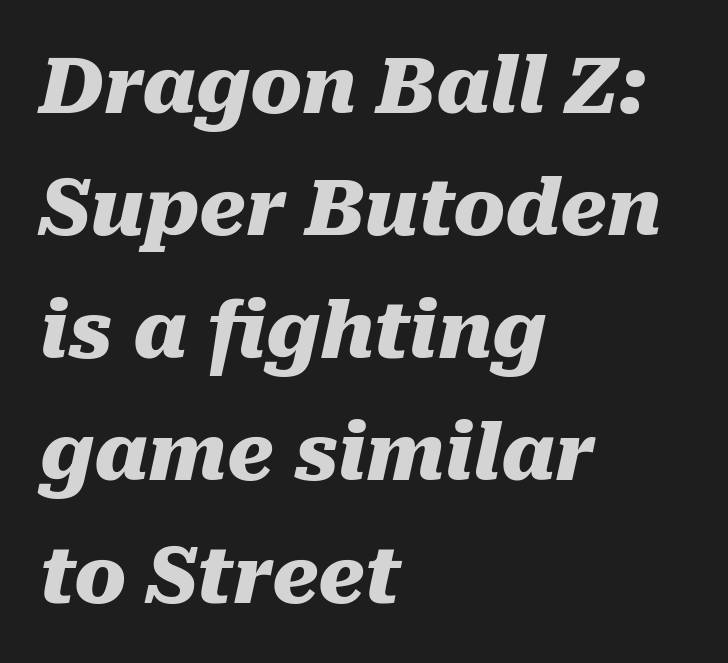
The image shows 78 px heavy type, italic (leaning right); set left-aligned, normal line spacing (1.57x), normal letter spacing, not underlined; medium stroke contrast and a medium x-height.
